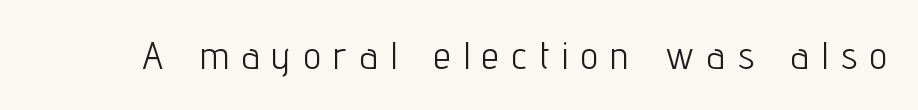
The image shows 39 px light, condensed sans-serif type, upright; set unusually wide letter spacing (+0.34 em), not underlined; low stroke contrast and a medium x-height.
